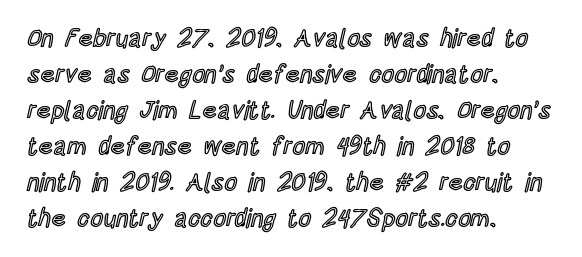
Vertically, the passage feels balanced, rows spaced as you'd expect. A typesetter would call this zero additional tracking. Each line starts at the same left margin while the right side varies. Descenders are the only things crossing below the line.
